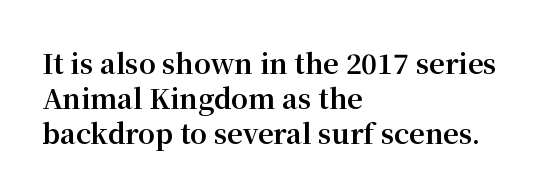
Q: Is the text bold? A: Yes.
Q: Is the text italic (slanted)? A: No, it is upright.
Q: Is the text underlined? A: No.
Q: How is the paragraph aligned? A: Left-aligned.
Q: Is the spacing between letters normal or unusually wide? A: Normal.
Q: Is the spacing between lines tight, normal or loose? A: Normal.
